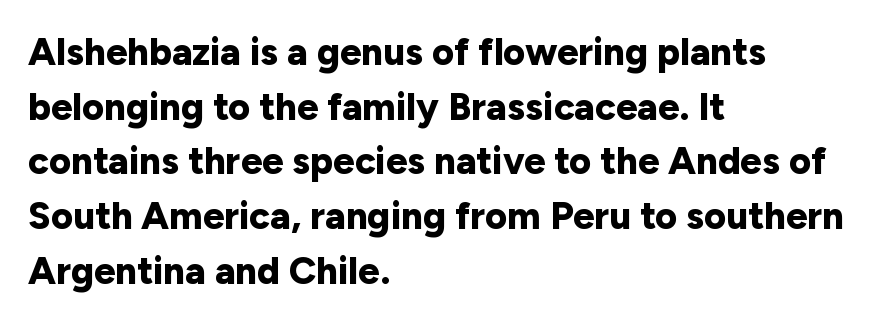
Honestly, there is no underline to notice here at all. Chunky letters — that's bold for sure. Teacher's note: observe the even left margin — that is flush-left alignment. Observe the ordinary spacing: letters are neighbours, not strangers.
